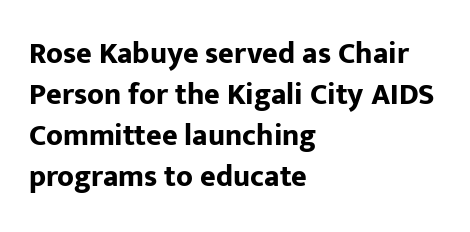
Nothing unusual about the tracking: characters are spaced as the font intends. The text was rendered using a sans face with plain stroke endings. Students, this is bold: see how much ink each stroke carries. The letters advance in unequal steps, a hallmark of proportional type. Line starts are locked; line ends wander. The passage shown stacks its lines at a standard gap.
